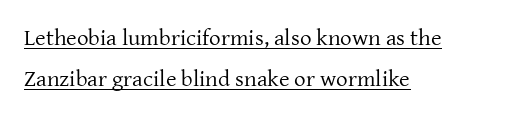
Q: Is the text bold? A: No.
Q: Is the text italic (slanted)? A: No, it is upright.
Q: Is the text underlined? A: Yes.
Q: How is the paragraph aligned? A: Left-aligned.
Q: Is the spacing between letters normal or unusually wide? A: Normal.
